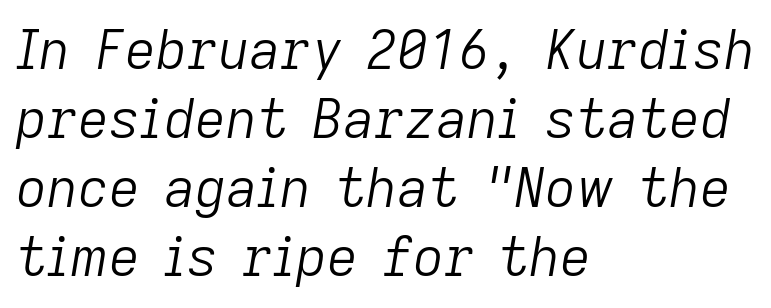
The designer left line spacing at the default. Glance below the letters and you will spot only blank space. The font's italic variant was chosen for this text. Is the stroke heavy? The answer is a plain regular-or-lighter. Looks like regular typesetting: each glyph gets only the width it needs. The line texture is even and compact thanks to regular tracking.
